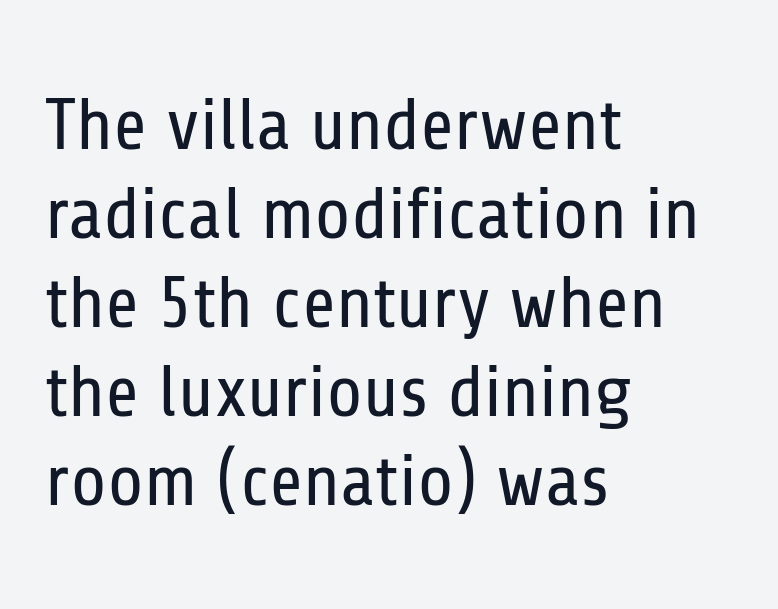
The image shows 73 px regular-weight, condensed sans-serif type, upright; set left-aligned, line spacing 1.22x, normal letter spacing, not underlined; low stroke contrast and a medium x-height.
